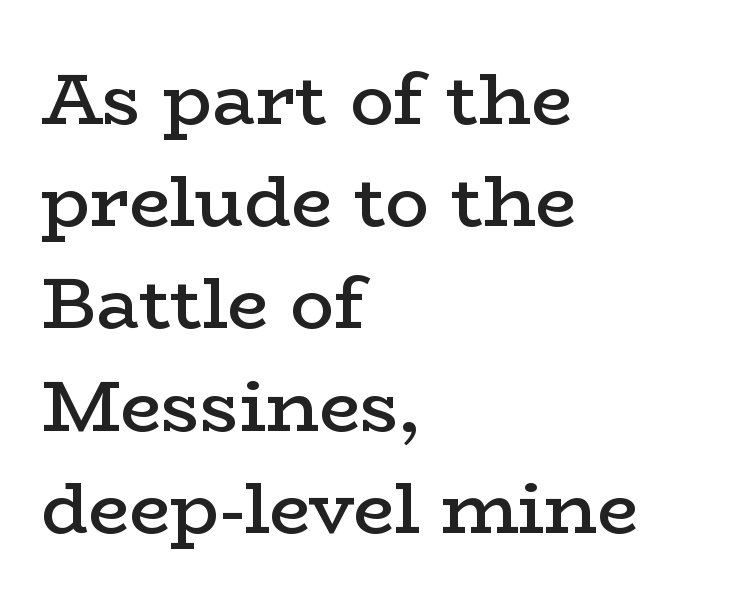
The image shows 73 px semibold, wide serif type, upright; set left-aligned, normal line spacing (1.4x), normal letter spacing, not underlined; low stroke contrast and a medium x-height.
